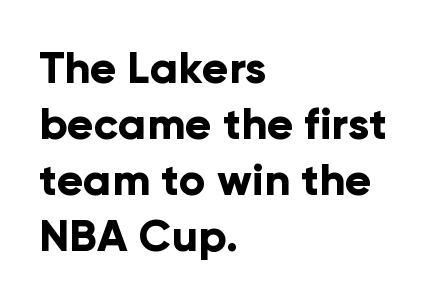
Q: Is the text bold? A: Yes.
Q: Is the text italic (slanted)? A: No, it is upright.
Q: Is the typeface a serif or a sans-serif typeface? A: Sans-serif.
Q: Is the text underlined? A: No.
Q: How is the paragraph aligned? A: Left-aligned.
Q: Is the spacing between letters normal or unusually wide? A: Normal.
Q: Is the spacing between lines tight, normal or loose? A: Normal.
Q: Width (condensed, normal, or wide)? A: Normal.
Q: Stroke contrast? A: Low.
Q: x-height? A: Medium.
Q: Monospaced? A: No.
